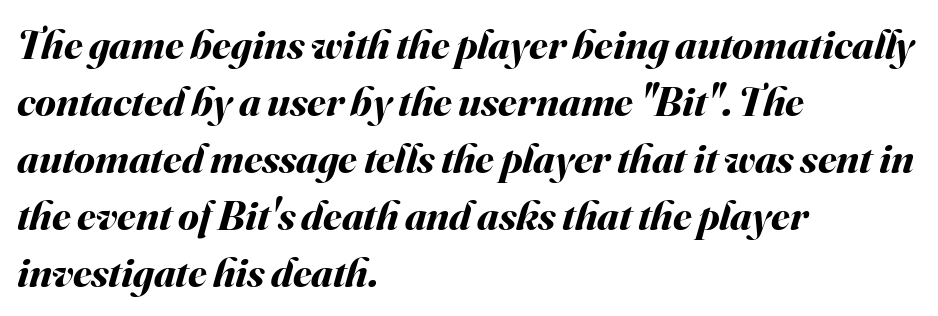
Q: Is the text bold? A: Yes.
Q: Is the text italic (slanted)? A: Yes, it leans right by about 16 degrees.
Q: Is the text underlined? A: No.
Q: How is the paragraph aligned? A: Left-aligned.
Q: Is the spacing between letters normal or unusually wide? A: Normal.
Q: Is the spacing between lines tight, normal or loose? A: Normal.
Q: Width (condensed, normal, or wide)? A: Normal.
Q: Stroke contrast? A: Medium.
Q: x-height? A: Small.
Q: Monospaced? A: No.
